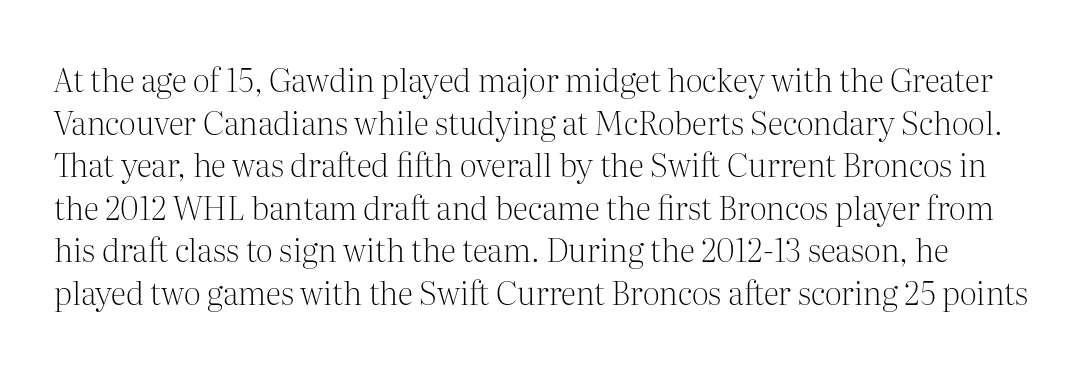
Is this a heavy cut? Hardly; it is regular or lighter. Each row of text sits above clean, open space. The passage shown is typed in a proportional face where columns would drift. Honestly, the letter spacing is just normal — you wouldn't notice it. Horizontal bands of white between lines are of average thickness. The type sits square on the baseline with zero lean.
